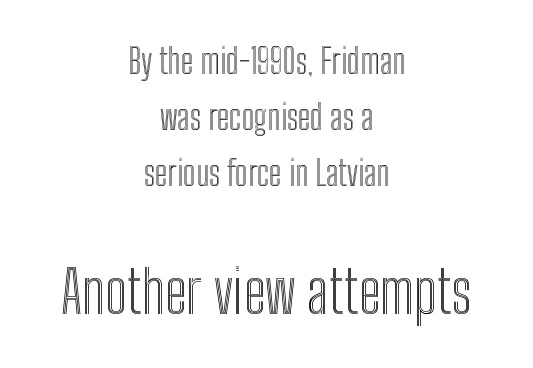
Q: Is the text italic (slanted)? A: No, it is upright.
Q: Is the text underlined? A: No.
Q: How is the paragraph aligned? A: Centered.
Q: Is the spacing between letters normal or unusually wide? A: Normal.
Q: Is the spacing between lines tight, normal or loose? A: Normal.
Q: Which block of text is set in a larger size, the first (top) or the second (bottom)? A: The second (bottom) one.
Q: Width (condensed, normal, or wide)? A: Condensed.
Q: x-height? A: Medium.
Q: Monospaced? A: No.
